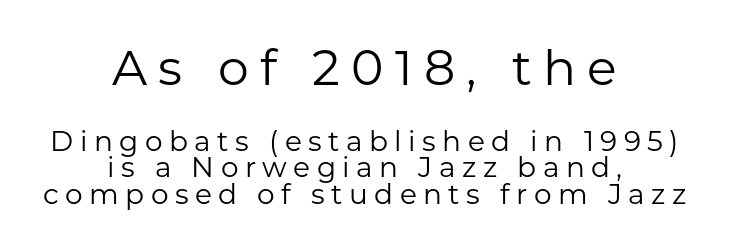
The image shows 49 px regular-weight sans-serif type, upright; set centered, tight line spacing (0.95x), unusually wide letter spacing (+0.23 em), not underlined; the first (top) block is 1.75x larger; low stroke contrast and a medium x-height.
